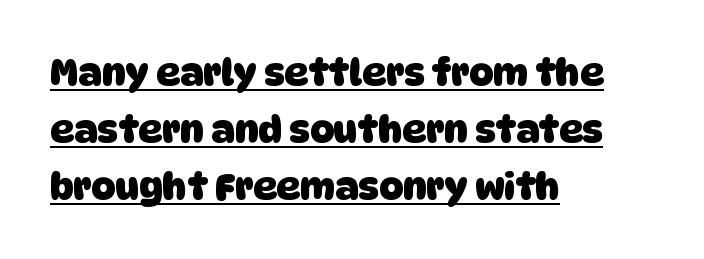
The image shows 37 px heavy sans-serif type; set left-aligned, normal line spacing (1.54x), normal letter spacing, underlined; low stroke contrast and a large x-height.
